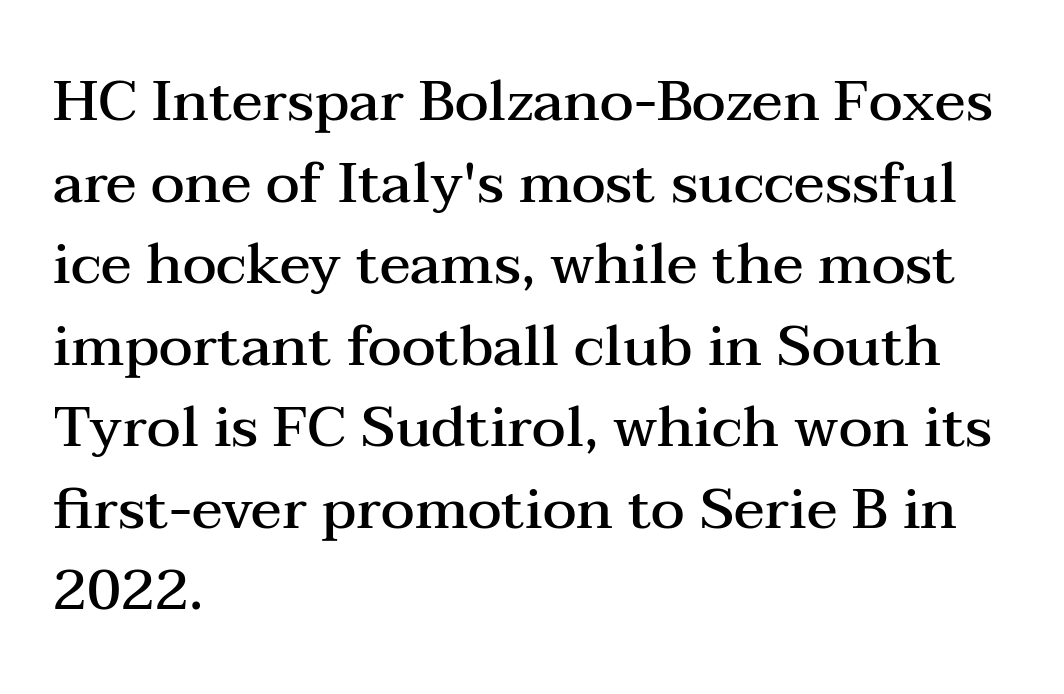
Q: Is the text bold? A: Semi-bold.
Q: Is the text italic (slanted)? A: No, it is upright.
Q: Is the typeface a serif or a sans-serif typeface? A: Serif.
Q: Is the text underlined? A: No.
Q: How is the paragraph aligned? A: Left-aligned.
Q: Is the spacing between letters normal or unusually wide? A: Normal.
Q: Is the spacing between lines tight, normal or loose? A: Normal.
Q: Width (condensed, normal, or wide)? A: Wide.
Q: Stroke contrast? A: Medium.
Q: x-height? A: Medium.
Q: Monospaced? A: No.
